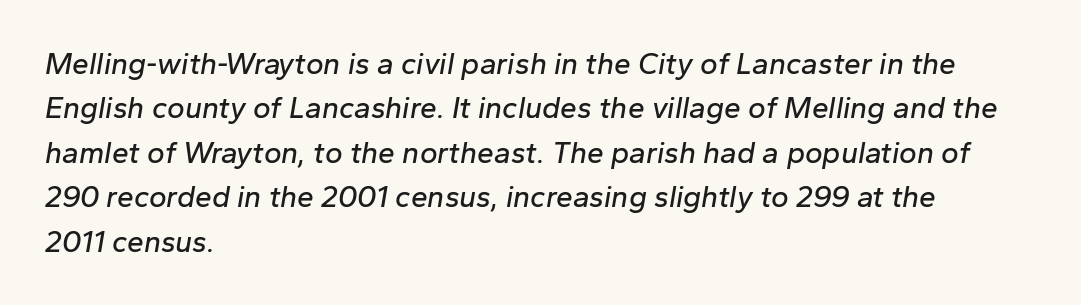
The face used here is proportionally spaced, like ordinary book or web type. Vertically, the passage feels balanced, rows spaced as you'd expect. The letters sit at their default tracking, neither squeezed nor spread. You can tell it's italic because the verticals aren't actually vertical. Type without underlining. The paragraph shown leans on its left margin.
